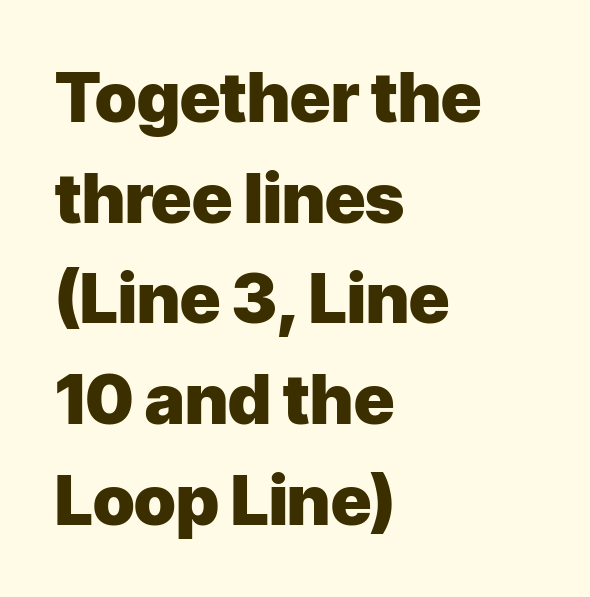
Q: Is the text bold? A: Yes.
Q: Is the text italic (slanted)? A: No, it is upright.
Q: Is the typeface a serif or a sans-serif typeface? A: Sans-serif.
Q: Is the text underlined? A: No.
Q: How is the paragraph aligned? A: Left-aligned.
Q: Is the spacing between letters normal or unusually wide? A: Normal.
Q: Is the spacing between lines tight, normal or loose? A: Normal.
Q: Width (condensed, normal, or wide)? A: Normal.
Q: Stroke contrast? A: Low.
Q: x-height? A: Medium.
Q: Monospaced? A: No.
